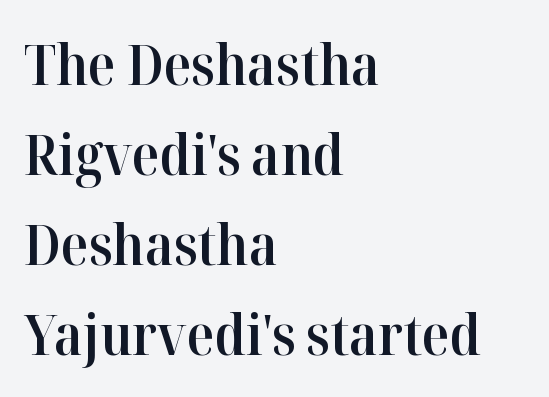
The image shows 57 px semibold serif type, upright; set left-aligned, normal line spacing (1.58x), normal letter spacing, not underlined; high stroke contrast and a medium x-height.
